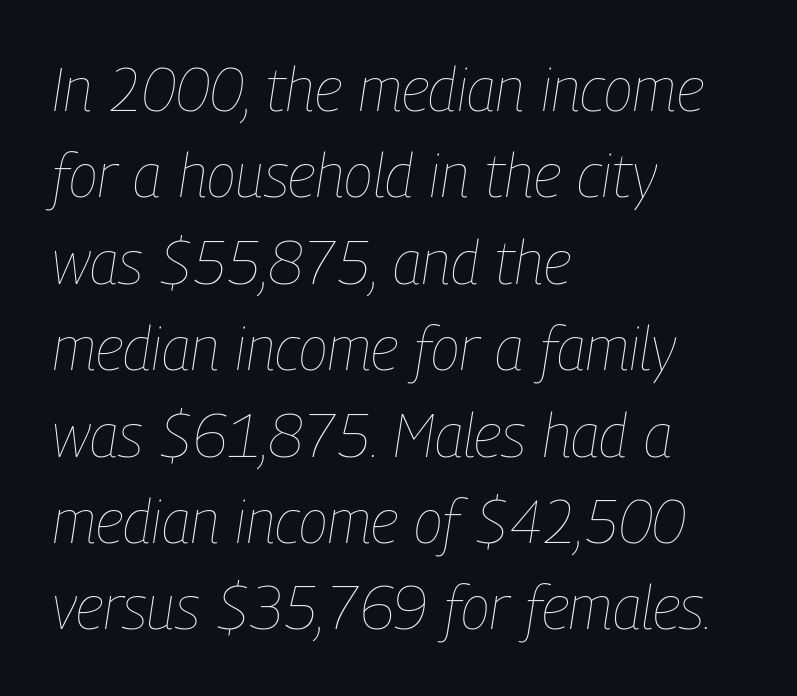
Q: Is the text bold? A: No.
Q: Is the text italic (slanted)? A: Yes, it leans right by about 9 degrees.
Q: Is the text underlined? A: No.
Q: How is the paragraph aligned? A: Left-aligned.
Q: Is the spacing between letters normal or unusually wide? A: Normal.
Q: Is the spacing between lines tight, normal or loose? A: Normal.
Q: Width (condensed, normal, or wide)? A: Condensed.
Q: Stroke contrast? A: Low.
Q: x-height? A: Medium.
Q: Monospaced? A: No.
